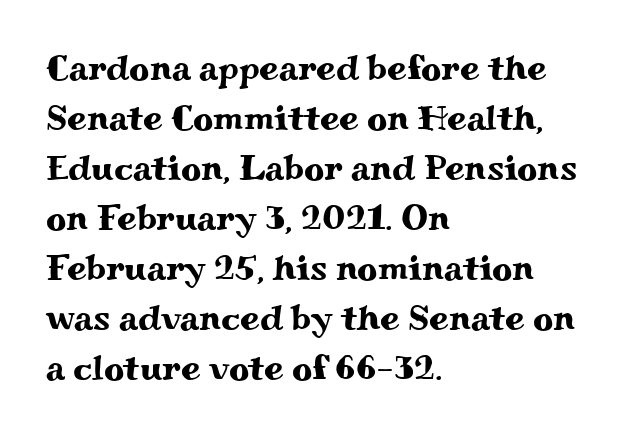
Q: Is the text italic (slanted)? A: No, it is upright.
Q: Is the typeface a serif or a sans-serif typeface? A: Serif.
Q: Is the text underlined? A: No.
Q: How is the paragraph aligned? A: Left-aligned.
Q: Is the spacing between letters normal or unusually wide? A: Normal.
Q: Is the spacing between lines tight, normal or loose? A: Normal.
Q: Width (condensed, normal, or wide)? A: Wide.
Q: Stroke contrast? A: Medium.
Q: x-height? A: Small.
Q: Monospaced? A: No.
